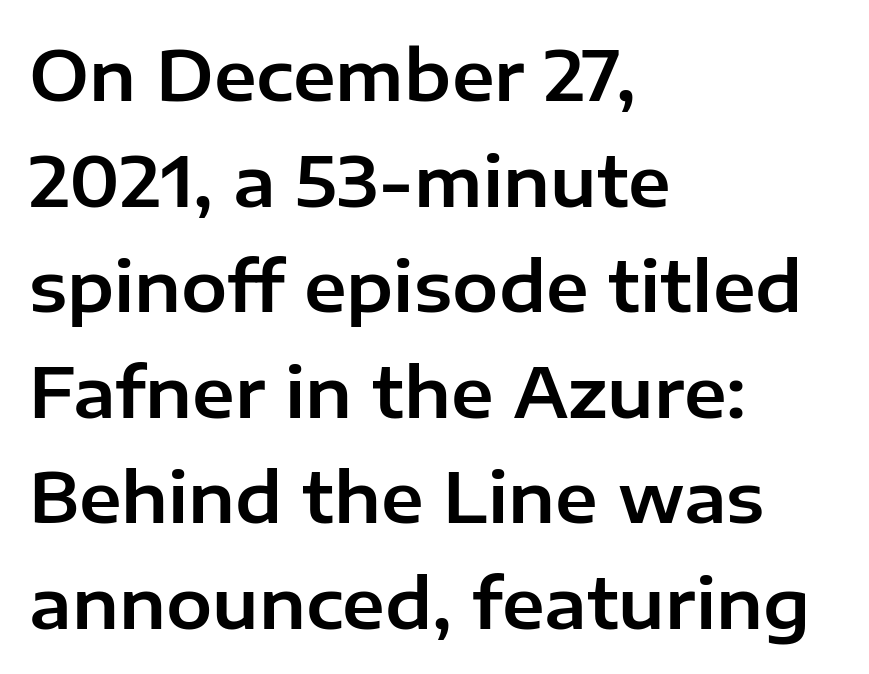
The image shows 69 px sans-serif type, upright; set left-aligned, normal line spacing (1.53x), normal letter spacing, not underlined; low stroke contrast and a medium x-height.
